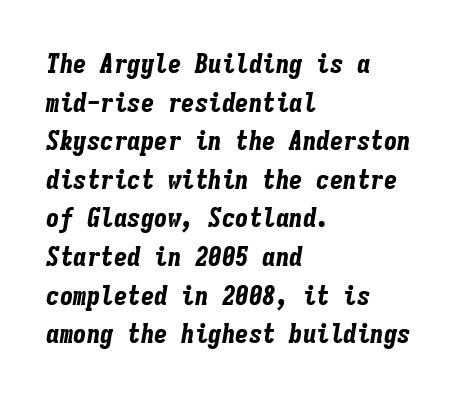
Q: Is the text bold? A: Yes.
Q: Is the text italic (slanted)? A: Yes, it leans right by about 9 degrees.
Q: Is the text underlined? A: No.
Q: How is the paragraph aligned? A: Left-aligned.
Q: Is the spacing between letters normal or unusually wide? A: Normal.
Q: Is the spacing between lines tight, normal or loose? A: Normal.
